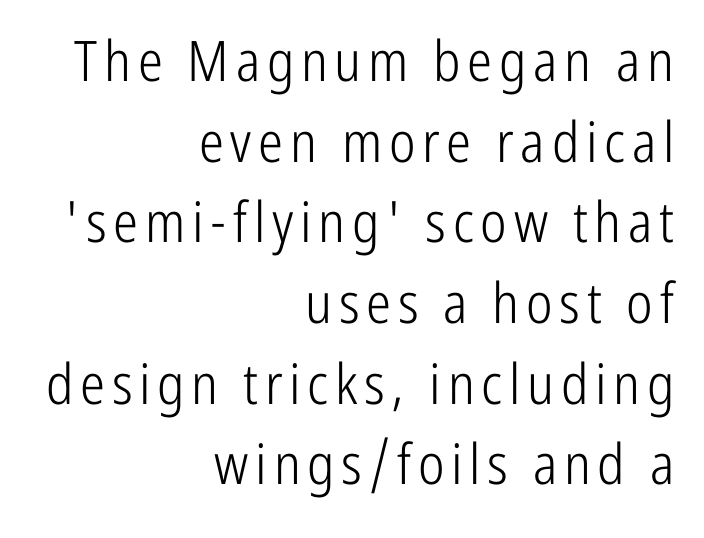
This is sans-serif lettering, the kind often seen on screens and signage. In terms of leading, this rendering sits right in the middle. Rule under the text: the space is simply empty. The compositor pushed each line to the right boundary. Is the type heavy? It reads as light-to-regular instead. Think of a printed novel: that variable character pitch is what you see here.
